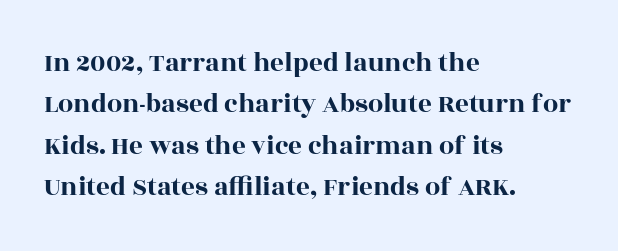
Successive baselines arrive at the customary interval. Short and long lines alike share a common starting point at left. Italic: no, the glyphs are upright roman. Short note: letters normally spaced. Quick note: underline off.
